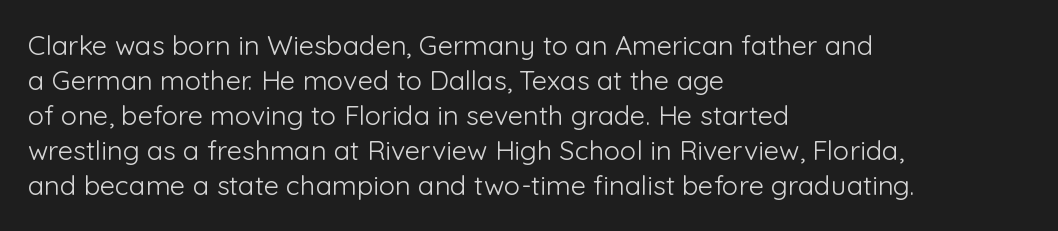
Q: Is the text bold? A: No.
Q: Is the text italic (slanted)? A: No, it is upright.
Q: Is the text underlined? A: No.
Q: How is the paragraph aligned? A: Left-aligned.
Q: Is the spacing between letters normal or unusually wide? A: Normal.
Q: Is the spacing between lines tight, normal or loose? A: Normal.
